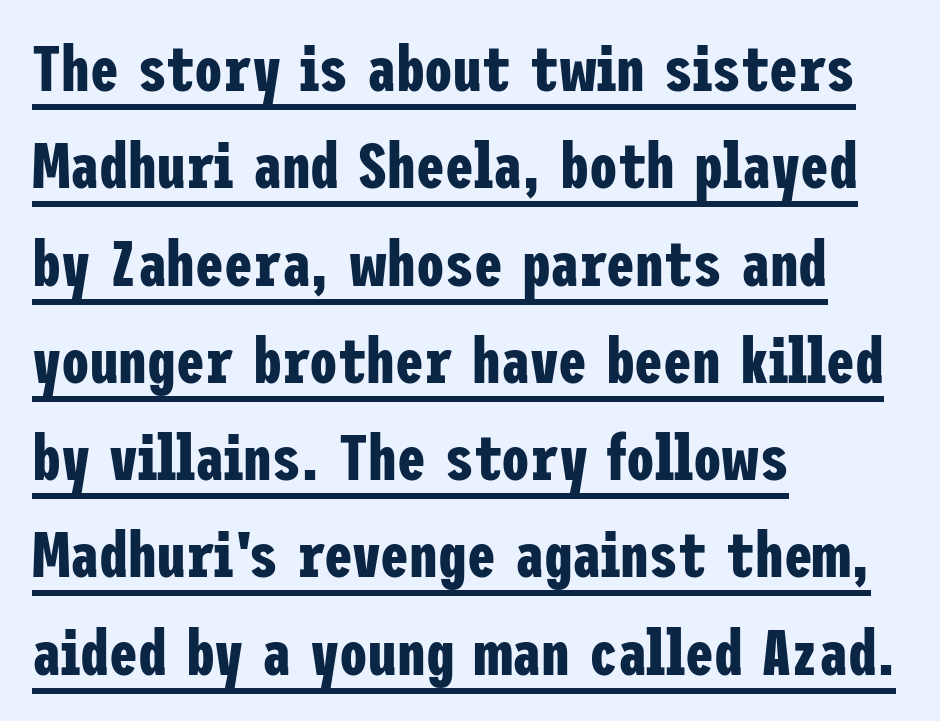
The image shows 64 px bold, condensed sans-serif type, upright; set left-aligned, normal line spacing (1.52x), normal letter spacing, underlined; low stroke contrast and a medium x-height.
